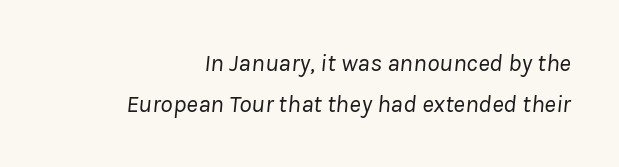
{"italic": "yes", "lean": "right", "slant_degrees": 8, "bold": "no", "underline": "no", "line_spacing": "normal", "line_spacing_ratio": 1.63, "letter_spacing": "normal", "letter_spacing_em": 0.0, "glyph_px": 25}
